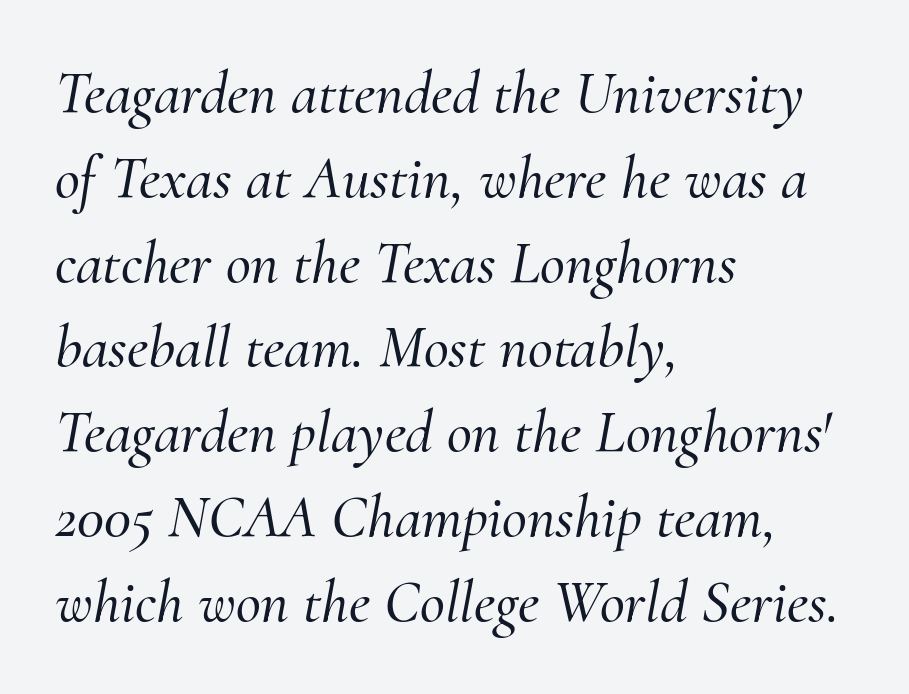
When letters slant like this, we call the style italic. Observe the ordinary spacing: letters are neighbours, not strangers. Quick note: underline off. You could not count columns in this text — the font is proportionally spaced.
